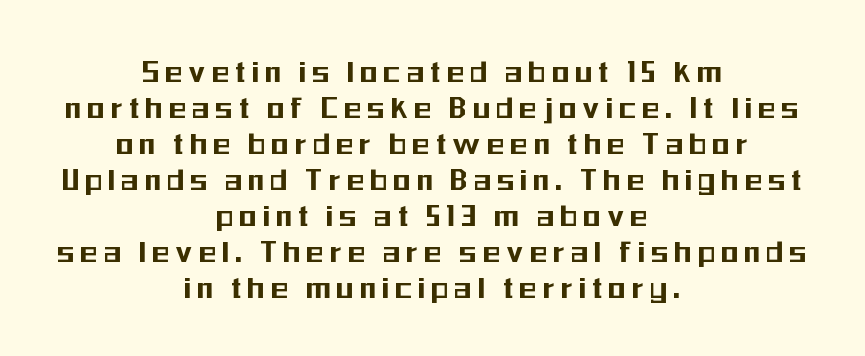
Q: Is the text italic (slanted)? A: No, it is upright.
Q: Is the typeface a serif or a sans-serif typeface? A: Sans-serif.
Q: Is the text underlined? A: No.
Q: How is the paragraph aligned? A: Centered.
Q: Is the spacing between lines tight, normal or loose? A: Tight.
Q: Width (condensed, normal, or wide)? A: Condensed.
Q: Stroke contrast? A: Medium.
Q: x-height? A: Medium.
Q: Monospaced? A: No.
